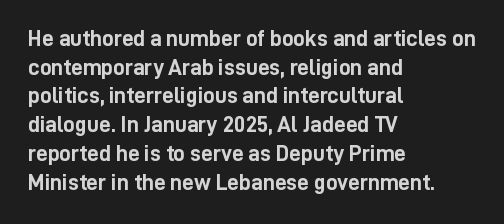
The image shows 23 px bold type, upright; set left-aligned, normal line spacing (1.25x), normal letter spacing, not underlined.
